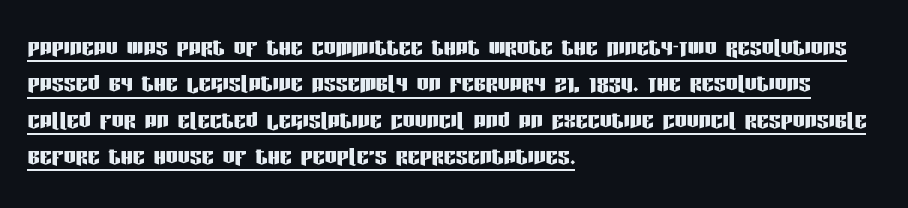
Q: Is the text italic (slanted)? A: No, it is upright.
Q: Is the typeface a serif or a sans-serif typeface? A: Sans-serif.
Q: Is the text underlined? A: Yes.
Q: How is the paragraph aligned? A: Left-aligned.
Q: Is the spacing between letters normal or unusually wide? A: Normal.
Q: Width (condensed, normal, or wide)? A: Condensed.
Q: Stroke contrast? A: Low.
Q: x-height? A: Large.
Q: Monospaced? A: No.
